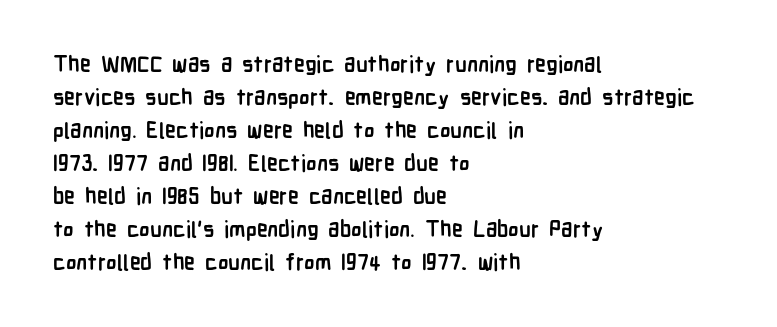
The image shows 22 px bold type, upright; set left-aligned, normal line spacing (1.5x), normal letter spacing, not underlined.
